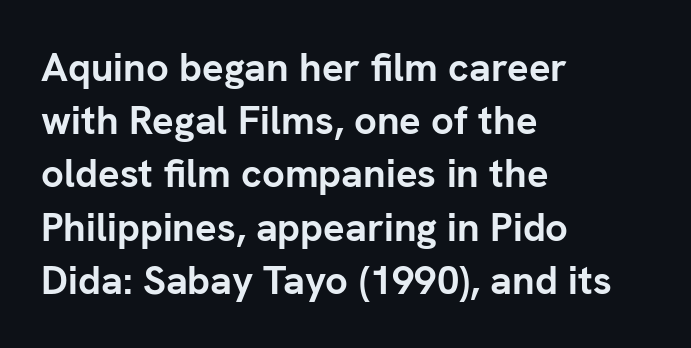
The image shows 40 px semibold sans-serif type, upright; set left-aligned, normal line spacing (1.33x), normal letter spacing, not underlined; low stroke contrast and a medium x-height.
